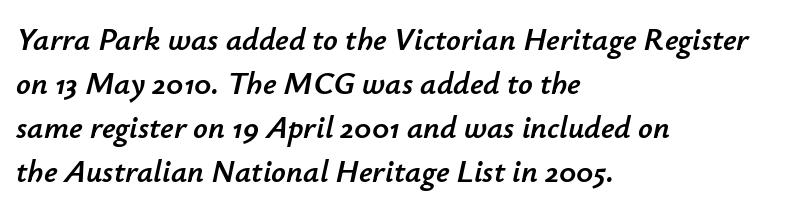
All the whitespace from short lines collects on the right. Nothing unusual about the tracking: characters are spaced as the font intends. Evenly set lines give the paragraph a standard silhouette. Type without underlining. The passage shown leans; its letterforms are oblique.
